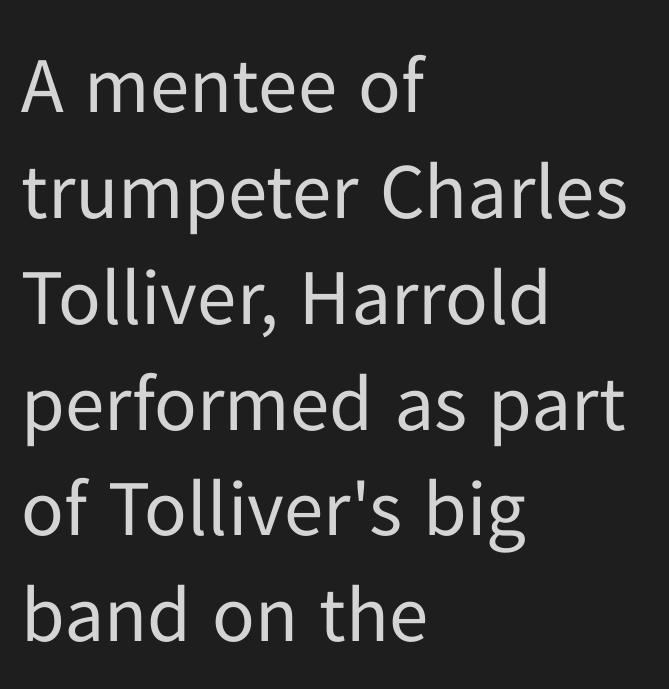
Weight class: somewhere from thin through regular. Typographically, this falls in the sans-serif category. The setting favours the left margin, as ordinary paragraphs usually do. A typesetter would call this proportional, since set widths differ per character. Each word holds together tightly as a unit, with standard inter-letter gaps.
